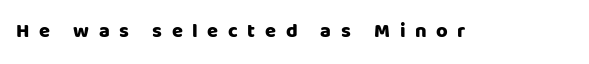
Check the space under the baseline: it is left empty. Strong, thick strokes mark this as bold type. Compared with typical body copy, the letter spacing here is much looser. The letters stand upright; this is a roman face.
